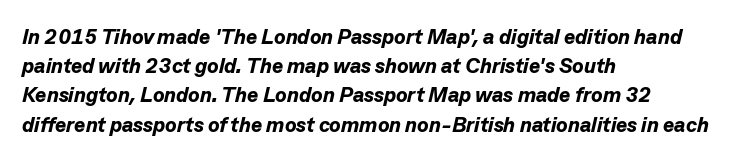
{"italic": "yes", "lean": "right", "slant_degrees": 13, "bold": "yes", "underline": "no", "align": "left", "line_spacing": "normal", "line_spacing_ratio": 1.39, "letter_spacing": "normal", "letter_spacing_em": 0.0, "glyph_px": 21}
